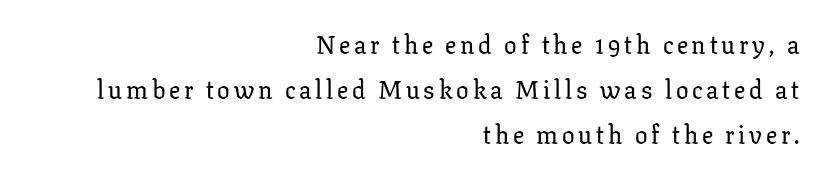
The image shows 25 px text type, upright; set right-aligned, line spacing 1.81x, not underlined.
